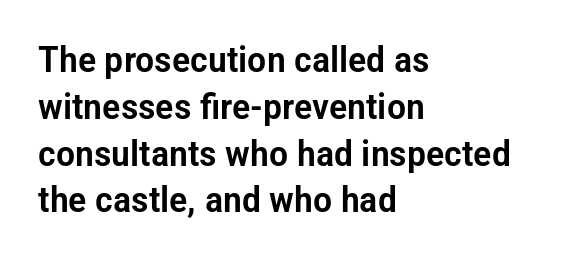
The image shows 36 px condensed sans-serif type, upright; set left-aligned, normal line spacing (1.3x), normal letter spacing, not underlined; low stroke contrast and a medium x-height.
